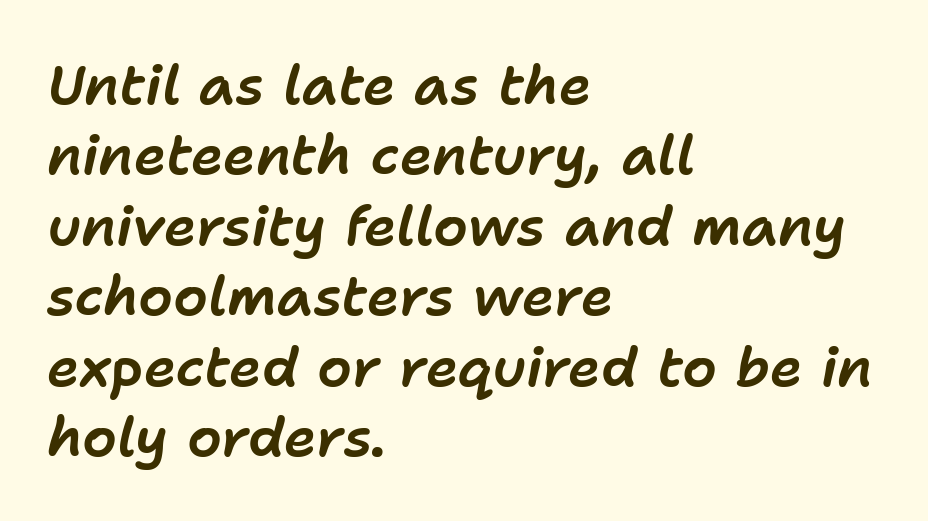
Students, observe: this is what conventionally led text looks like. Compared with a centered layout, this one pins lines to the left instead. Every character sits at an angle, as italics do. Standard letterfit; no display-style spreading of the glyphs.
